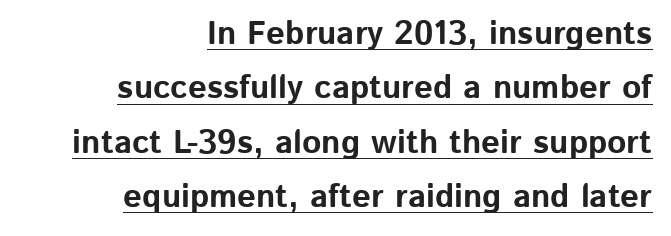
Q: Is the text bold? A: Yes.
Q: Is the text italic (slanted)? A: No, it is upright.
Q: Is the typeface a serif or a sans-serif typeface? A: Sans-serif.
Q: Is the text underlined? A: Yes.
Q: How is the paragraph aligned? A: Right-aligned.
Q: Is the spacing between letters normal or unusually wide? A: Normal.
Q: Is the spacing between lines tight, normal or loose? A: Normal.
Q: Width (condensed, normal, or wide)? A: Normal.
Q: Stroke contrast? A: Low.
Q: x-height? A: Medium.
Q: Monospaced? A: No.
